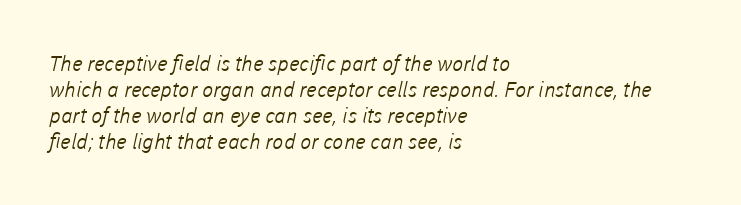
One-word summary of the alignment: left. Spacing between characters is what you'd get straight out of the box. A bare baseline throughout the passage. The weight would be labelled regular, book, light, or lighter still.
